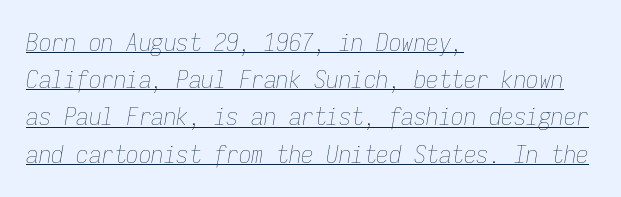
{"italic": "yes", "lean": "right", "slant_degrees": 9, "bold": "no", "underline": "yes", "align": "left", "line_spacing": "normal", "line_spacing_ratio": 1.49, "letter_spacing": "normal", "letter_spacing_em": 0.0, "glyph_px": 25}
